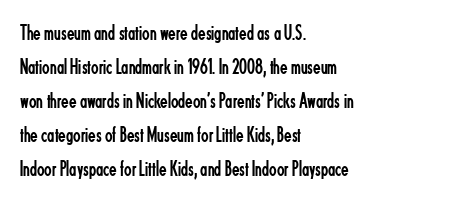
The image shows 22 px text type, upright; set left-aligned, normal line spacing (1.54x), normal letter spacing, not underlined.
